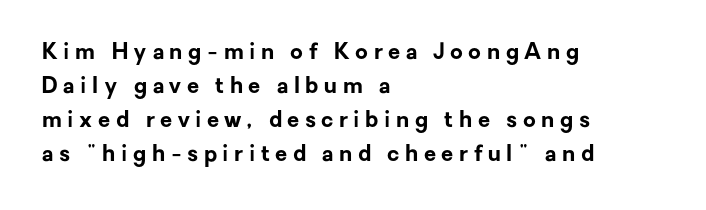
The letterforms stand isolated, each surrounded by extra space. Every row of glyphs begins at an identical x-position on the left. Check the space under the baseline: it is left empty. The lettering stays uniformly vertical, giving the passage a roman look. This is heavy type, rendered in bold. Students, observe: this is what conventionally led text looks like.
